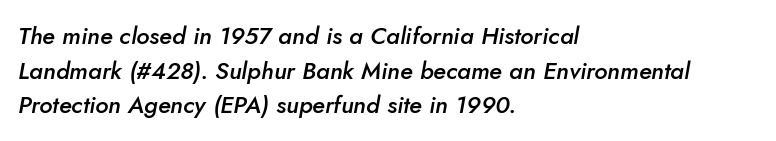
{"italic": "yes", "lean": "right", "slant_degrees": 5, "bold": "semi", "underline": "no", "align": "left", "line_spacing": "normal", "line_spacing_ratio": 1.44, "letter_spacing": "normal", "letter_spacing_em": 0.0, "glyph_px": 24}
